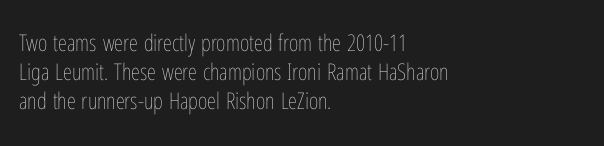
The image shows 23 px text type, upright; set left-aligned, normal line spacing (1.27x), normal letter spacing, not underlined.
